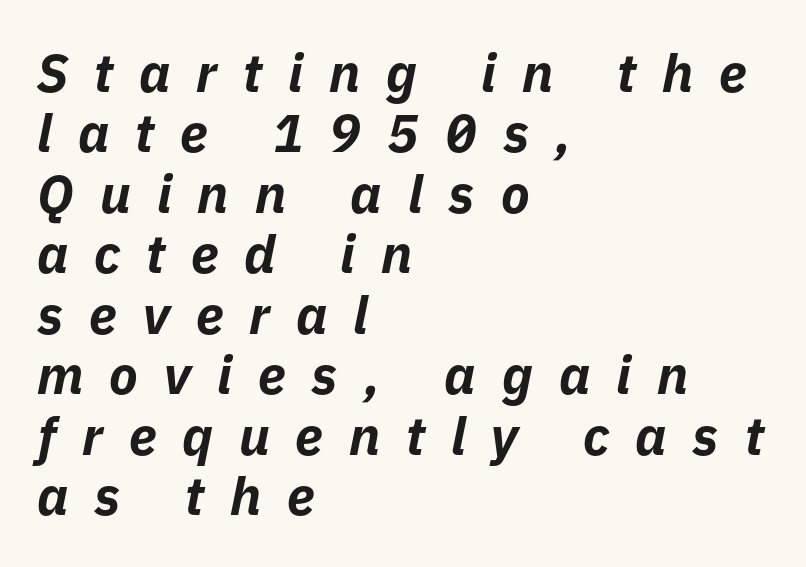
Q: Is the text bold? A: Yes.
Q: Is the text italic (slanted)? A: Yes, it leans right by about 11 degrees.
Q: Is the text underlined? A: No.
Q: How is the paragraph aligned? A: Left-aligned.
Q: Is the spacing between letters normal or unusually wide? A: Unusually wide.
Q: Is the spacing between lines tight, normal or loose? A: Tight.
Q: Width (condensed, normal, or wide)? A: Normal.
Q: Stroke contrast? A: Low.
Q: x-height? A: Medium.
Q: Monospaced? A: No.
